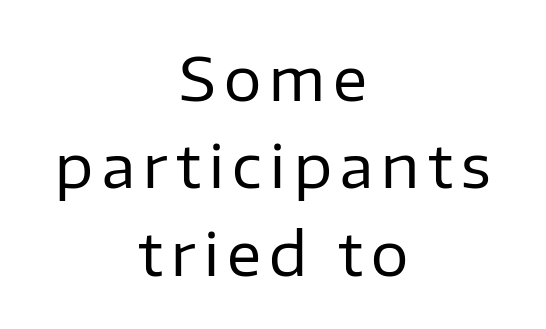
The image shows 59 px regular-weight sans-serif type, upright; set centered, normal line spacing (1.48x), not underlined; low stroke contrast and a medium x-height.
